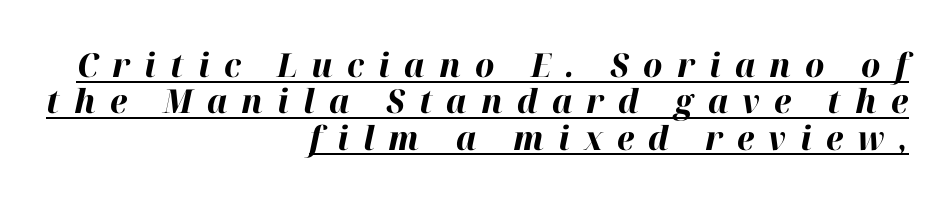
{"italic": "yes", "lean": "right", "slant_degrees": 12, "bold": "yes", "weight": "bold", "width": "normal", "stroke_contrast": "high", "x_height": "medium", "monospaced": "no", "underline": "yes", "align": "right", "line_spacing": "tight", "line_spacing_ratio": 1.1, "letter_spacing": "wide", "letter_spacing_em": 0.43, "glyph_px": 33}
